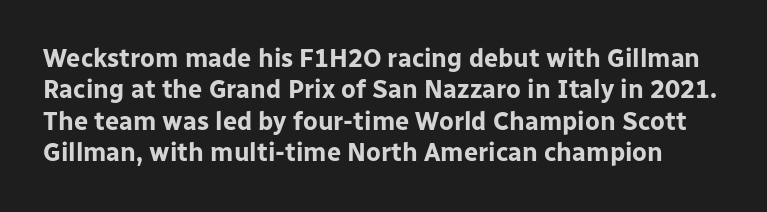
Q: Is the text bold? A: Yes.
Q: Is the text italic (slanted)? A: No, it is upright.
Q: Is the text underlined? A: No.
Q: Is the spacing between letters normal or unusually wide? A: Normal.
Q: Is the spacing between lines tight, normal or loose? A: Normal.
